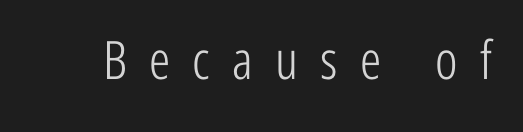
The specimen omits any rule beneath the text block's lines. Glyph-to-glyph distance is far greater than everyday printed text. A quiet, ordinary-to-light weight characterises the typeface. What kind of face is this? One without serifs — a sans.
